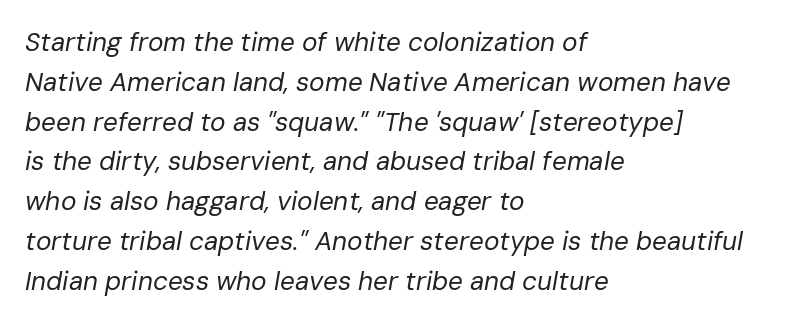
Normally led — the rows are evenly, conventionally spaced. The rendering anchors every line to the left-hand side. Characters follow at the spacing the type designer built in. An italicized treatment has been applied to the whole sample. Letters have the restrained weight of plain body copy at most.
